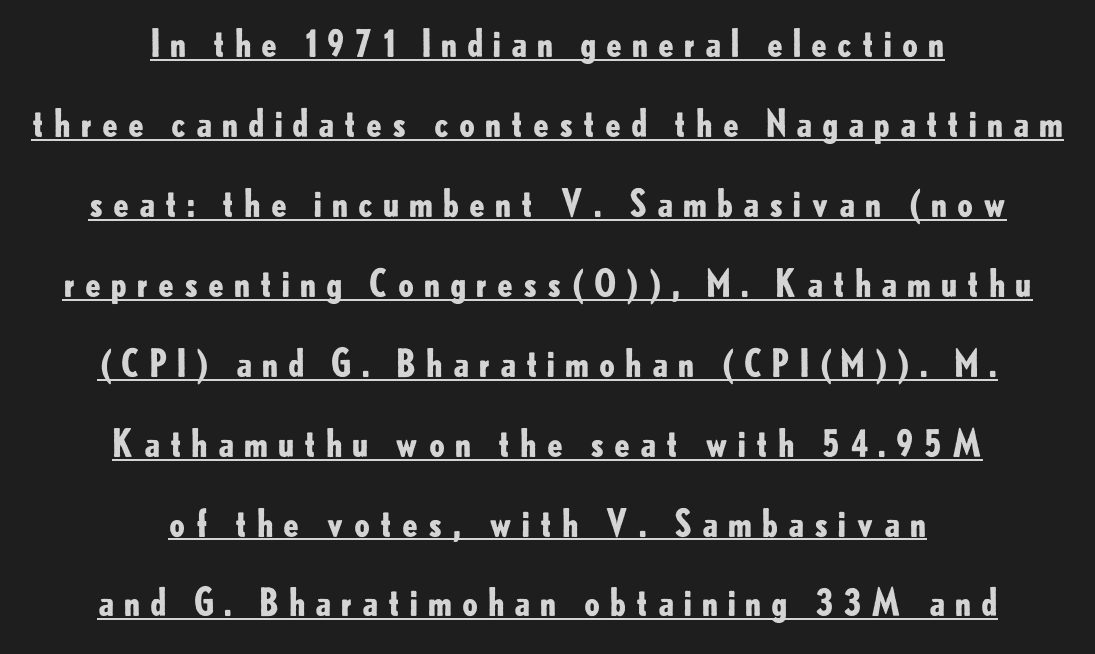
{"serif": "no", "italic": "no", "bold": "yes", "weight": "bold", "width": "normal", "stroke_contrast": "low", "x_height": "small", "monospaced": "no", "underline": "yes", "align": "center", "line_spacing": "loose", "line_spacing_ratio": 2.16, "letter_spacing": "wide", "letter_spacing_em": 0.22, "glyph_px": 37}
